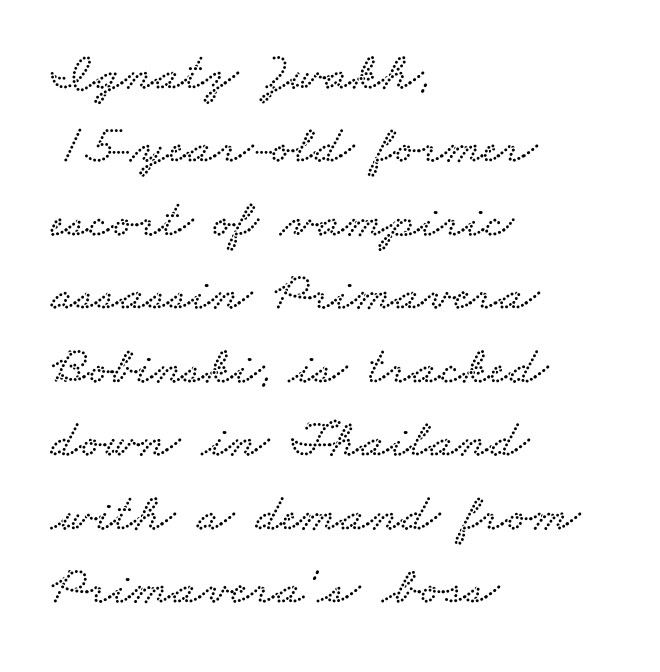
Does extra space separate the letters? No, they use regular spacing. The rendering uses a moderate line-height, typical for paragraphs. Here the designer chose a conventional face with non-uniform glyph widths. Alignment: flush left. Each row of text sits above clean, open space. To sum up the face: it has serifs.
